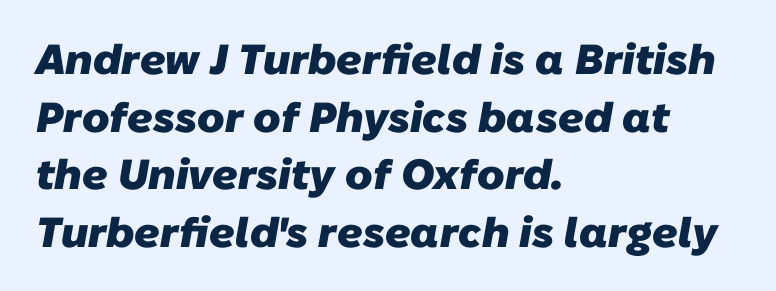
{"serif": "no", "bold": "yes", "weight": "heavy", "width": "normal", "stroke_contrast": "low", "x_height": "medium", "monospaced": "no", "underline": "no", "align": "left", "line_spacing": "normal", "line_spacing_ratio": 1.37, "letter_spacing": "normal", "letter_spacing_em": 0.0, "glyph_px": 42}
